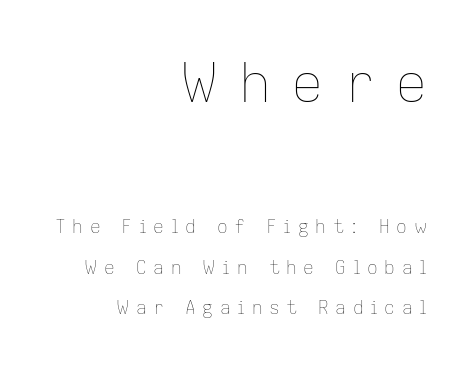
Alignment: flush right. The letters are spread apart with noticeably loose tracking. Upright lettering throughout. One glance says open: line gaps are wider than usual.
